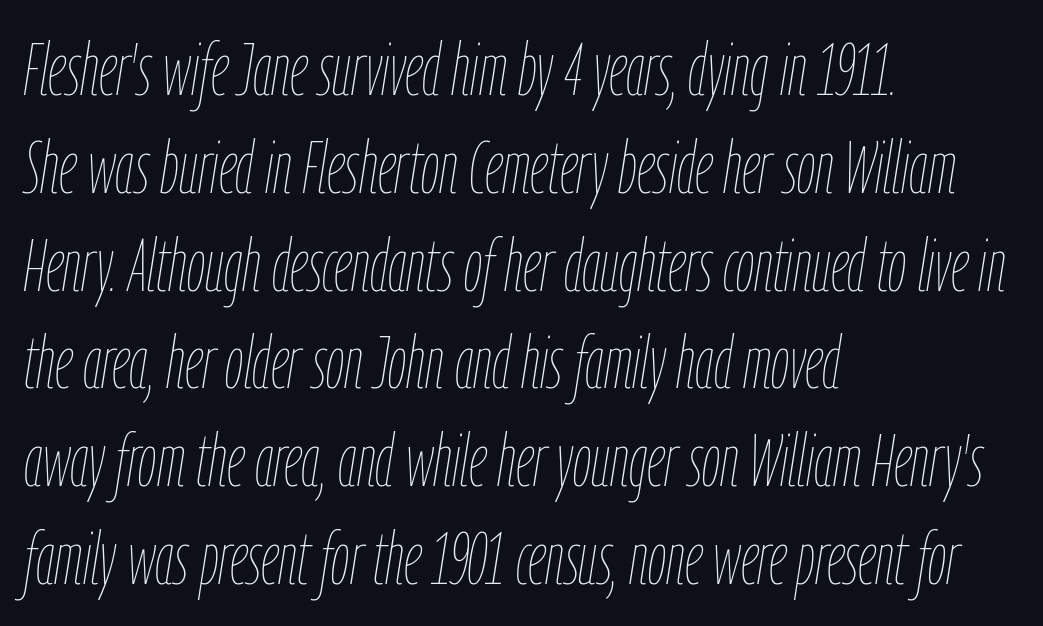
Notice how the stems are inclined rather than vertical — that's the hallmark of italics. Each line starts at the same left margin while the right side varies. No extra ink here — the face is not bold. You could not count columns in this text — the font is proportionally spaced.
